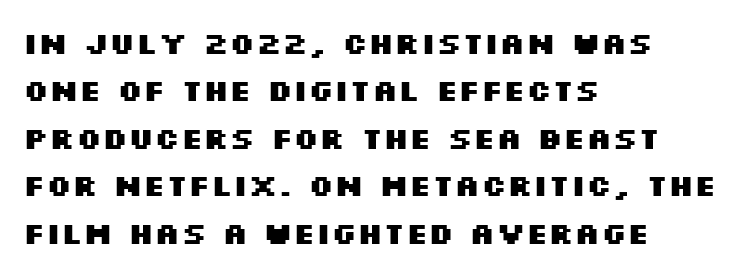
The image shows 30 px heavy, wide sans-serif type, upright; set left-aligned, normal line spacing (1.58x), normal letter spacing, not underlined; medium stroke contrast and a large x-height.
